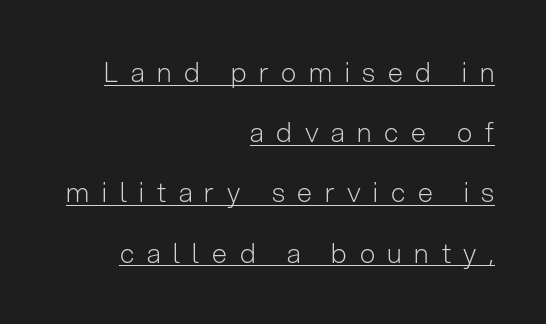
{"italic": "no", "bold": "no", "underline": "yes", "align": "right", "line_spacing": "loose", "line_spacing_ratio": 2.23, "letter_spacing": "wide", "letter_spacing_em": 0.47, "glyph_px": 27}
